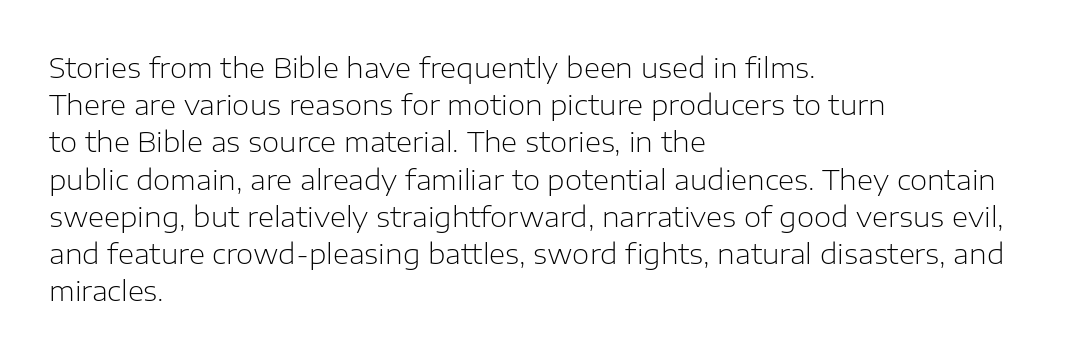
The image shows 28 px light sans-serif type, upright; set left-aligned, normal line spacing (1.33x), normal letter spacing, not underlined; low stroke contrast and a medium x-height.
